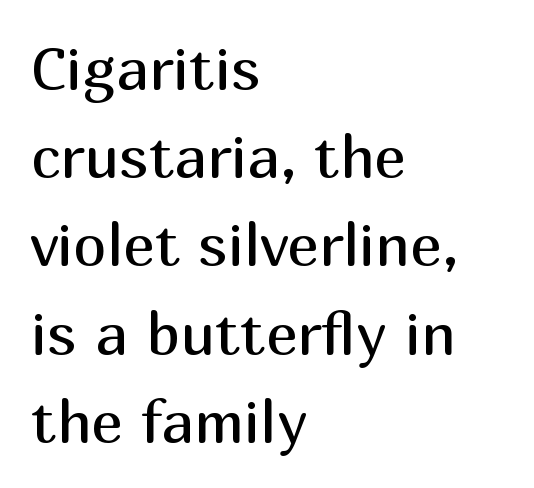
The image shows 60 px regular-weight sans-serif type, upright; set left-aligned, normal line spacing (1.47x), normal letter spacing, not underlined; medium stroke contrast and a medium x-height.
